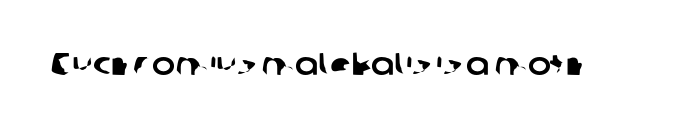
Rule under the text: the space is simply empty. Spacing between characters is what you'd get straight out of the box. Spacing verdict: proportional, widths tailored to each character. The text was rendered using a sans face with plain stroke endings.
